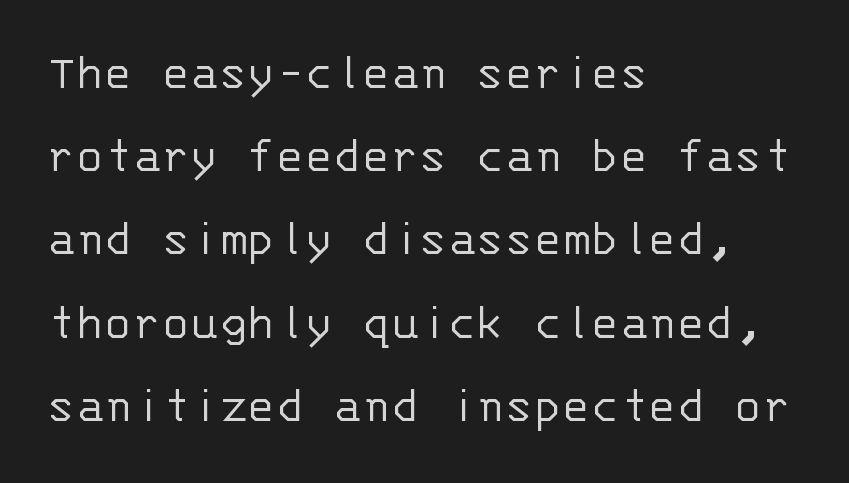
The image shows 53 px light sans-serif type, upright, monospaced; set left-aligned, normal line spacing (1.57x), normal letter spacing, not underlined; low stroke contrast and a large x-height.
